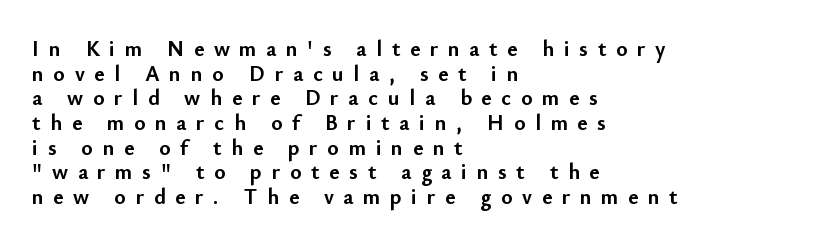
{"italic": "no", "bold": "yes", "underline": "no", "align": "left", "line_spacing": "tight", "line_spacing_ratio": 1.12, "letter_spacing": "wide", "letter_spacing_em": 0.44, "glyph_px": 22}
